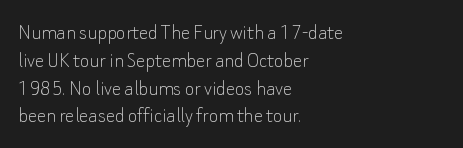
Italic: no, the glyphs are upright roman. Typeset ragged right — the left edge is the straight one. The gaps between neighbouring characters are ordinary and unremarkable. No letter is thick-stroked: the sample isn't bold. Lines of text with bare space underneath.
